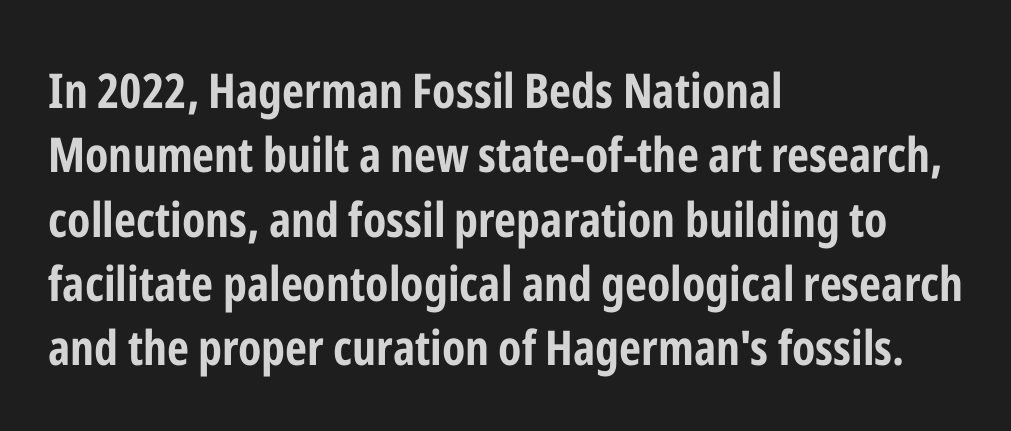
Q: Is the text bold? A: Yes.
Q: Is the text italic (slanted)? A: No, it is upright.
Q: Is the typeface a serif or a sans-serif typeface? A: Sans-serif.
Q: Is the text underlined? A: No.
Q: How is the paragraph aligned? A: Left-aligned.
Q: Is the spacing between letters normal or unusually wide? A: Normal.
Q: Is the spacing between lines tight, normal or loose? A: Normal.
Q: Width (condensed, normal, or wide)? A: Condensed.
Q: Stroke contrast? A: Low.
Q: x-height? A: Medium.
Q: Monospaced? A: No.
